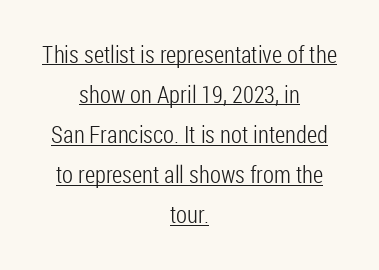
The image shows 24 px text type, upright; set centered, normal line spacing (1.67x), normal letter spacing, underlined.
